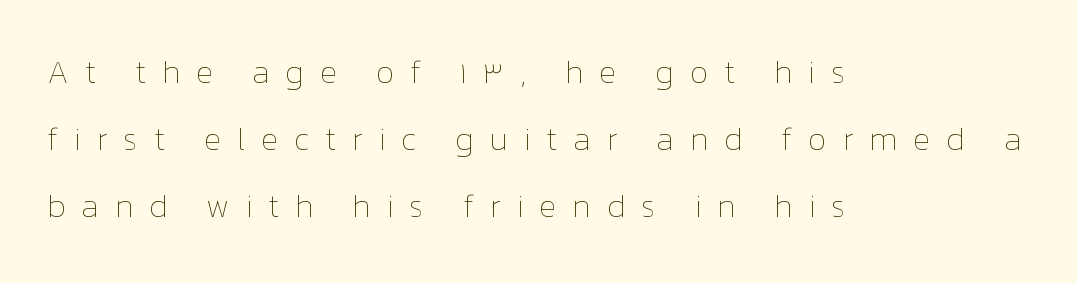
The image shows 32 px thin type, upright; set left-aligned, loose line spacing (2.1x), unusually wide letter spacing (+0.49 em), not underlined; low stroke contrast and a medium x-height.
